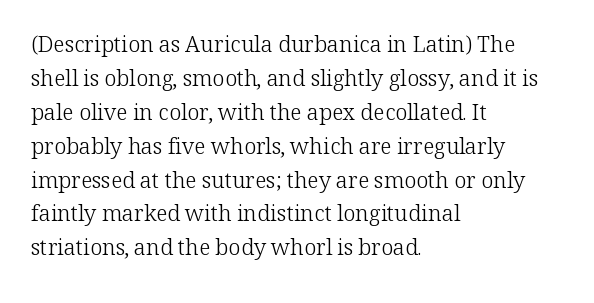
{"italic": "no", "bold": "no", "underline": "no", "align": "left", "line_spacing": "normal", "line_spacing_ratio": 1.54, "letter_spacing": "normal", "letter_spacing_em": 0.0, "glyph_px": 22}
